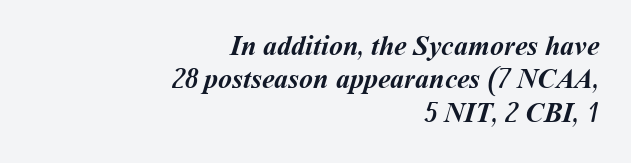
Q: Is the text bold? A: Yes.
Q: Is the text underlined? A: No.
Q: How is the paragraph aligned? A: Right-aligned.
Q: Is the spacing between letters normal or unusually wide? A: Normal.
Q: Width (condensed, normal, or wide)? A: Normal.
Q: Stroke contrast? A: Medium.
Q: x-height? A: Medium.
Q: Monospaced? A: No.
